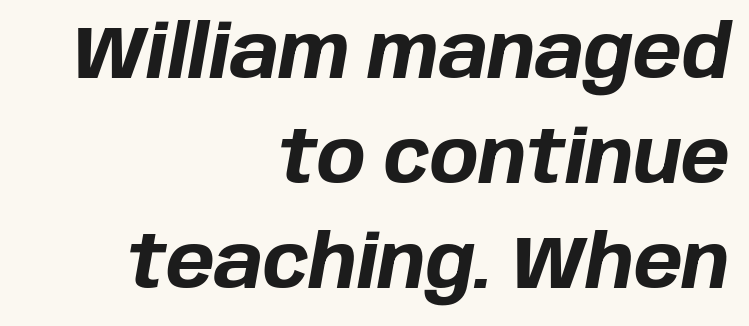
Q: Is the text bold? A: Yes.
Q: Is the text italic (slanted)? A: Yes, it leans right by about 10 degrees.
Q: Is the text underlined? A: No.
Q: How is the paragraph aligned? A: Right-aligned.
Q: Is the spacing between letters normal or unusually wide? A: Normal.
Q: Is the spacing between lines tight, normal or loose? A: Normal.
Q: Width (condensed, normal, or wide)? A: Normal.
Q: Stroke contrast? A: Low.
Q: x-height? A: Large.
Q: Monospaced? A: No.
